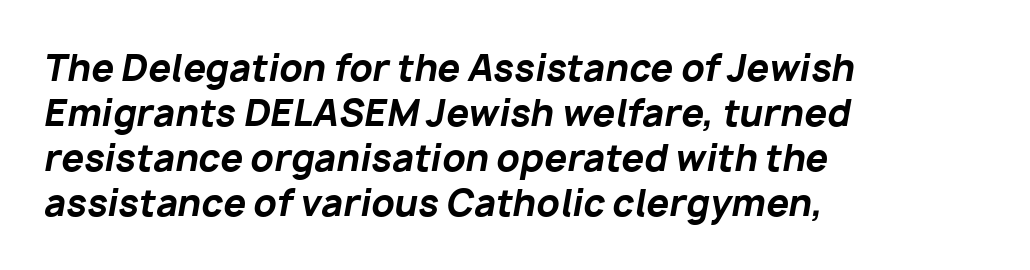
The image shows 36 px bold type, italic (leaning right); set left-aligned, normal line spacing (1.25x), normal letter spacing, not underlined; low stroke contrast and a medium x-height.
